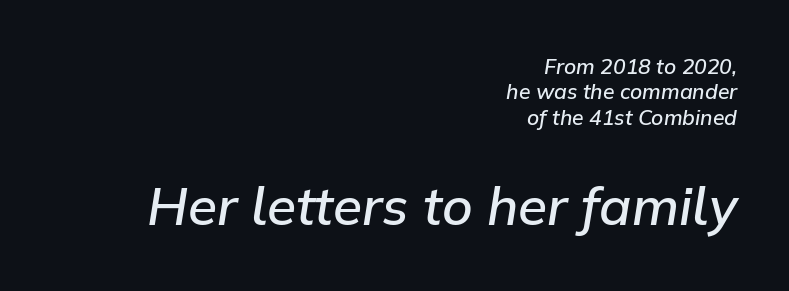
The image shows 53 px semibold type, italic (leaning right); set right-aligned, line spacing 1.21x, normal letter spacing, not underlined; the second (bottom) block is 2.52x larger; low stroke contrast and a medium x-height.
